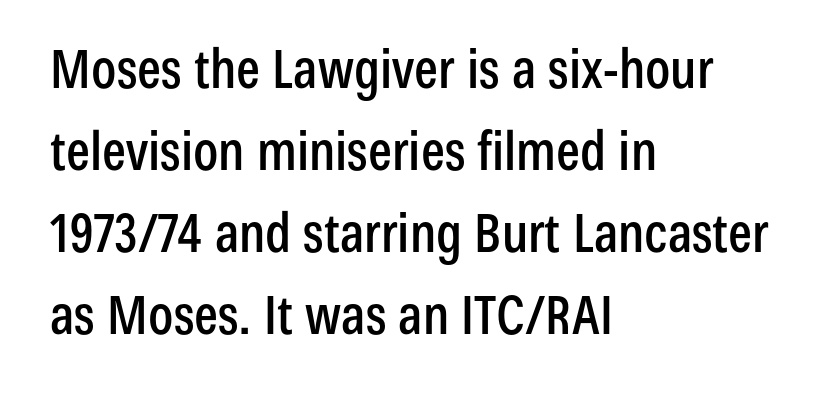
{"serif": "no", "italic": "no", "width": "condensed", "stroke_contrast": "low", "x_height": "medium", "monospaced": "no", "underline": "no", "align": "left", "line_spacing": "normal", "line_spacing_ratio": 1.55, "letter_spacing": "normal", "letter_spacing_em": 0.0, "glyph_px": 53}
